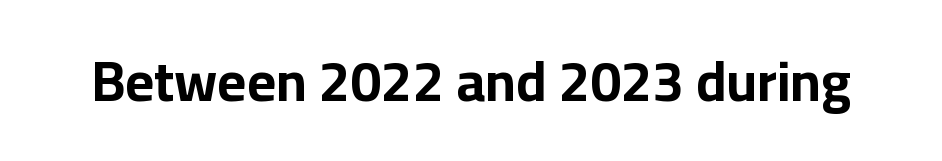
{"serif": "no", "italic": "no", "bold": "yes", "weight": "bold", "width": "normal", "stroke_contrast": "low", "x_height": "medium", "monospaced": "no", "underline": "no", "letter_spacing": "normal", "letter_spacing_em": 0.0, "glyph_px": 56}
